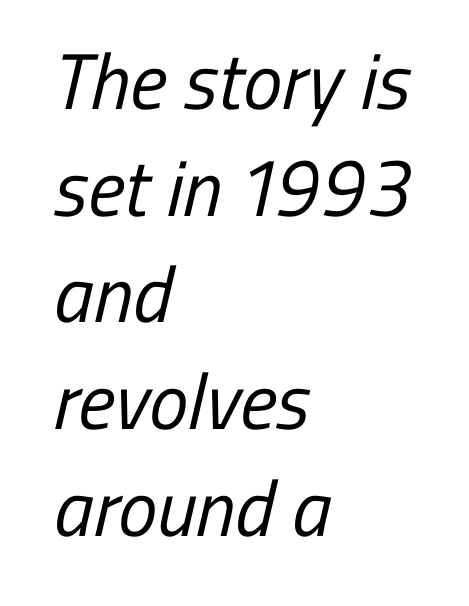
The image shows 79 px regular-weight, condensed sans-serif type; set left-aligned, normal line spacing (1.35x), normal letter spacing, not underlined; low stroke contrast and a medium x-height.
